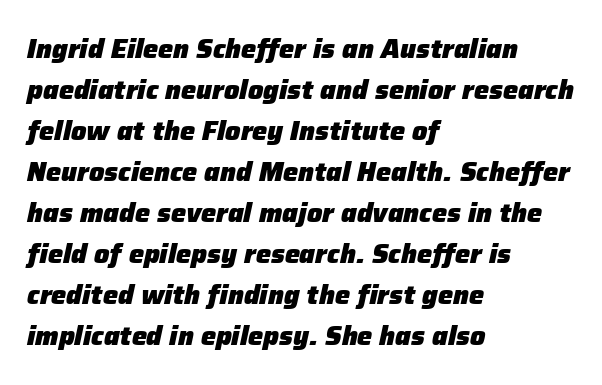
The image shows 27 px bold type, italic (leaning right); set left-aligned, normal line spacing (1.52x), normal letter spacing, not underlined.
